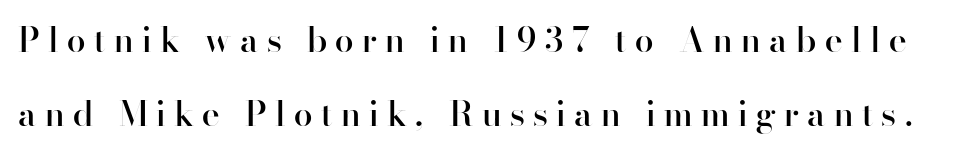
Look at the bottom of the vertical strokes: they stop flat, with no serifs. The zone under the glyphs is completely vacant. Character widths vary here, with narrow letters taking less room than wide ones. Posture: vertical. Inter-character spacing is expanded well beyond the font's built-in metrics. The designer dialed line spacing up above the default.
